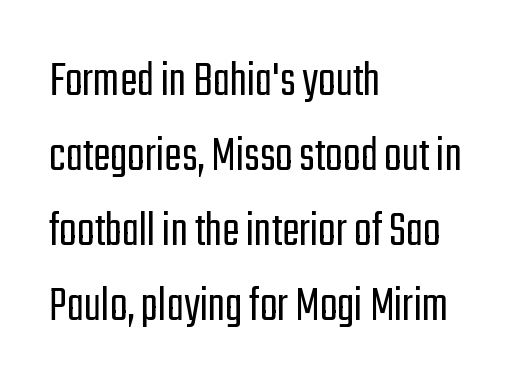
Q: Is the text bold? A: No.
Q: Is the text italic (slanted)? A: No, it is upright.
Q: Is the typeface a serif or a sans-serif typeface? A: Sans-serif.
Q: Is the text underlined? A: No.
Q: How is the paragraph aligned? A: Left-aligned.
Q: Is the spacing between letters normal or unusually wide? A: Normal.
Q: Is the spacing between lines tight, normal or loose? A: Normal.
Q: Width (condensed, normal, or wide)? A: Condensed.
Q: Stroke contrast? A: Low.
Q: x-height? A: Medium.
Q: Monospaced? A: No.
